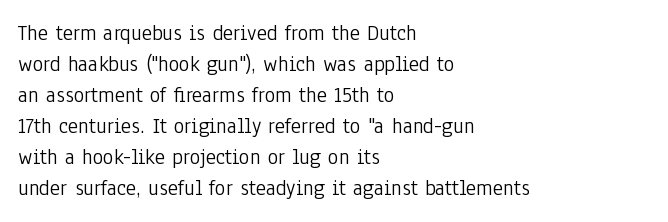
The image shows 22 px text type, upright; set left-aligned, normal line spacing (1.41x), normal letter spacing, not underlined.
